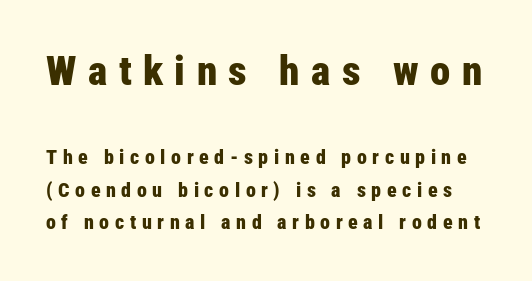
The rendering uses a moderate line-height, typical for paragraphs. Between these two stacked blocks, the higher one wins on size. The letters carry no serifs — their stems end cleanly without finishing strokes. Descenders hang freely into open space.
